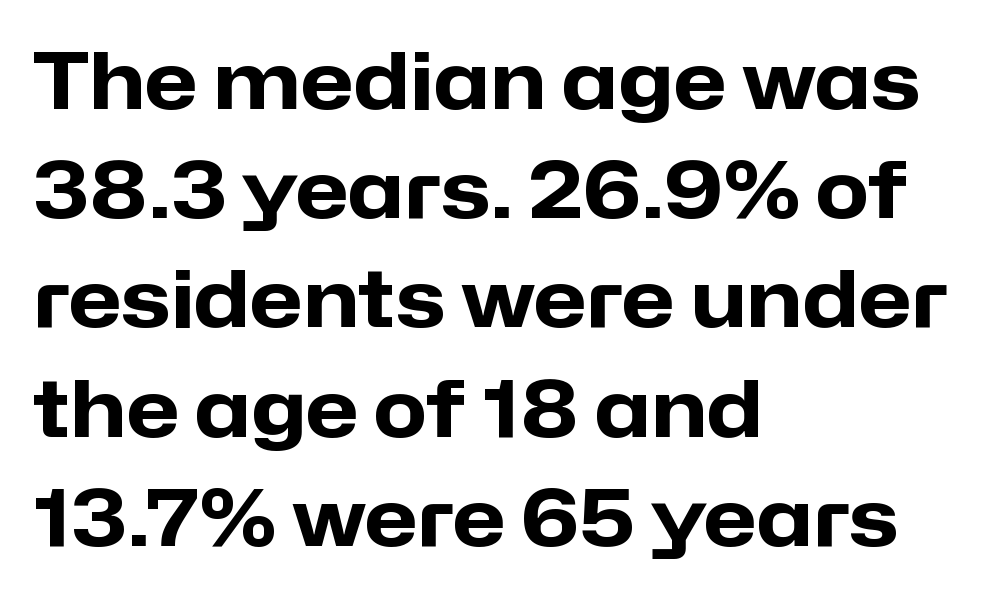
The image shows 78 px heavy sans-serif type, upright; set left-aligned, normal line spacing (1.4x), normal letter spacing, not underlined; low stroke contrast and a medium x-height.
